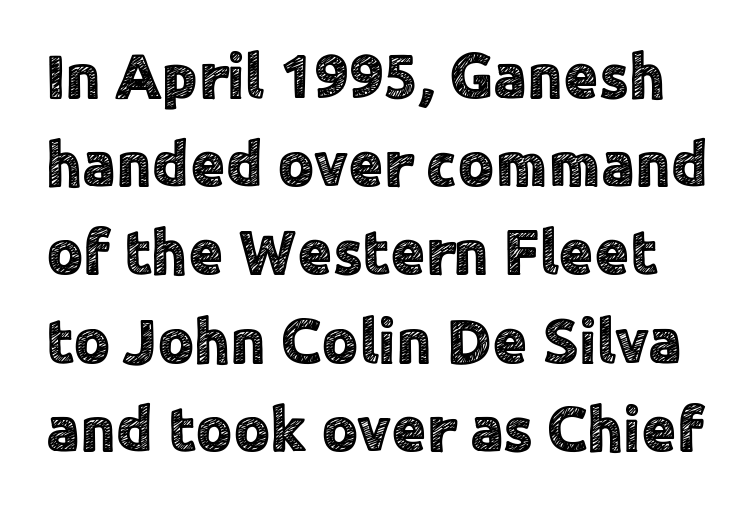
The image shows 63 px sans-serif type, upright; set normal line spacing (1.4x), normal letter spacing, not underlined; a medium x-height.
